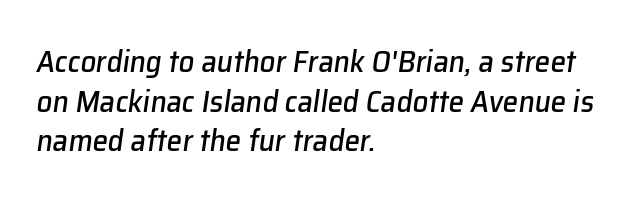
{"italic": "yes", "lean": "right", "slant_degrees": 8, "width": "normal", "stroke_contrast": "low", "x_height": "medium", "monospaced": "no", "underline": "no", "align": "left", "line_spacing": "normal", "line_spacing_ratio": 1.28, "letter_spacing": "normal", "letter_spacing_em": 0.0, "glyph_px": 31}
